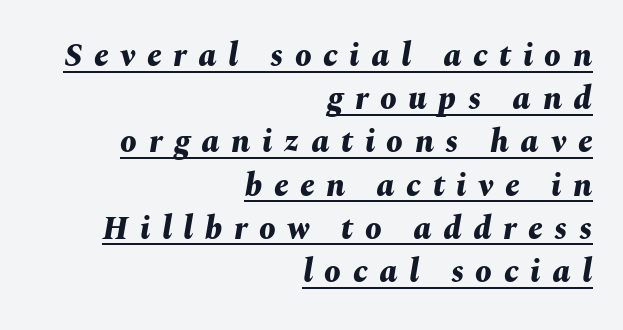
Casual observation: everything's shoved over to the right. Varying glyph widths throughout — classic text-font behaviour. Every word sits above its own underline. Plenty of ink on the page — the face is bold. Baseline-to-baseline distance is the conventional proportion of letter height. The gaps between neighbouring characters are conspicuously large.
